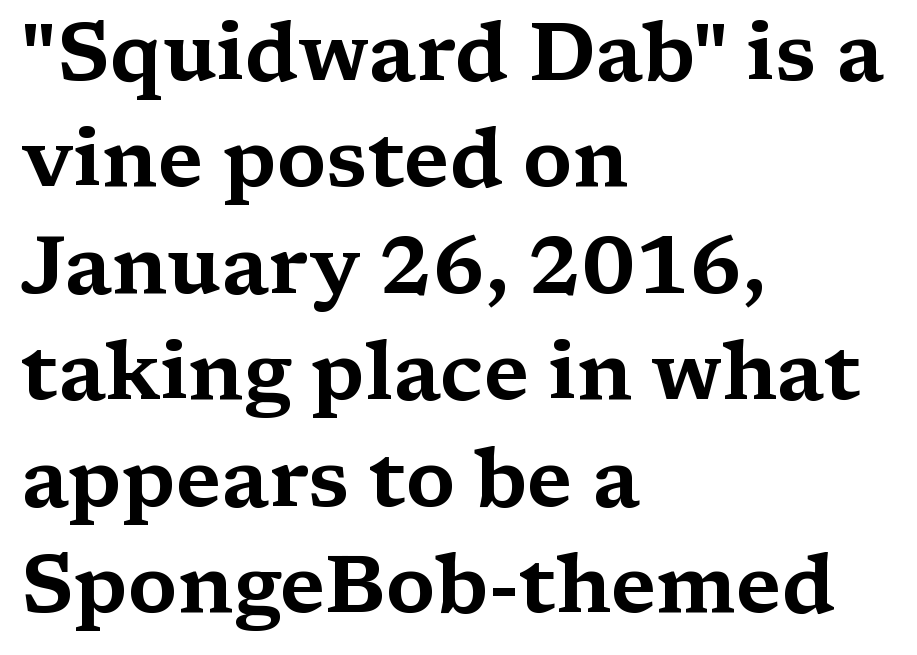
The image shows 80 px wide serif type, upright; set left-aligned, normal line spacing (1.33x), normal letter spacing, not underlined; medium stroke contrast and a medium x-height.
